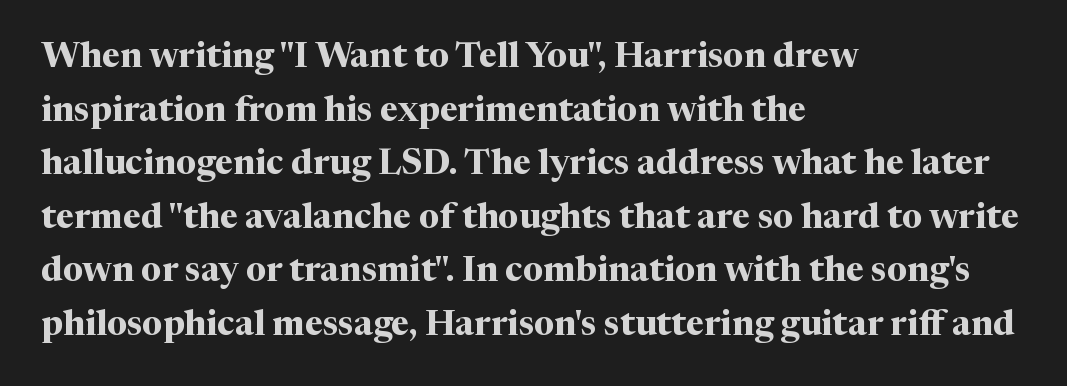
Heft: maximum for text — a bold. What's the leading like? Ordinary, nothing unusual. Observe the serifs anchoring each vertical stroke in this sample. The paragraph has a hard left edge and a soft right edge.
